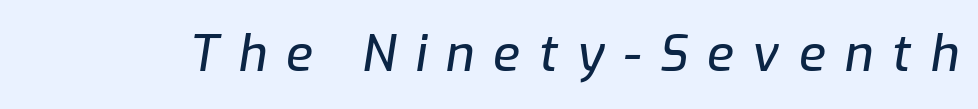
This is oblique type, the kind used for emphasis or titles. Looks like regular typesetting: each glyph gets only the width it needs. Letters rest on an invisible, unmarked baseline. The letterforms stand isolated, each surrounded by extra space.
